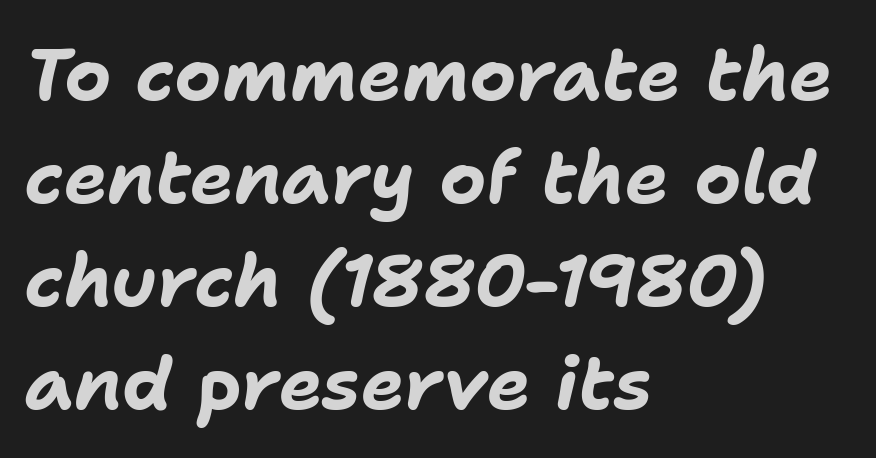
{"italic": "yes", "lean": "right", "slant_degrees": 11, "bold": "yes", "weight": "bold", "width": "normal", "stroke_contrast": "low", "x_height": "medium", "monospaced": "no", "underline": "no", "align": "left", "line_spacing": "normal", "line_spacing_ratio": 1.41, "letter_spacing": "normal", "letter_spacing_em": 0.0, "glyph_px": 73}
